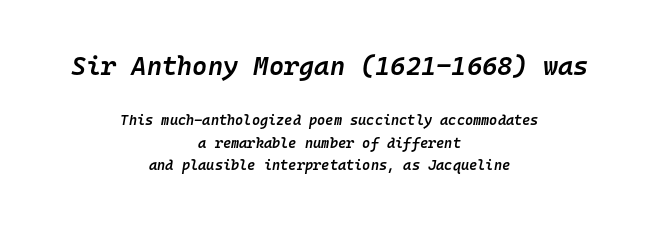
Beneath every word, the page is bare. The passage is arranged like a title page — every line centered. Tracking here is standard; glyphs follow each other at the usual distance. These lines sit exactly where default settings would place them. Caption: semibold face, moderately heavy strokes. Of the two passages, the one on top uses the larger point size.
